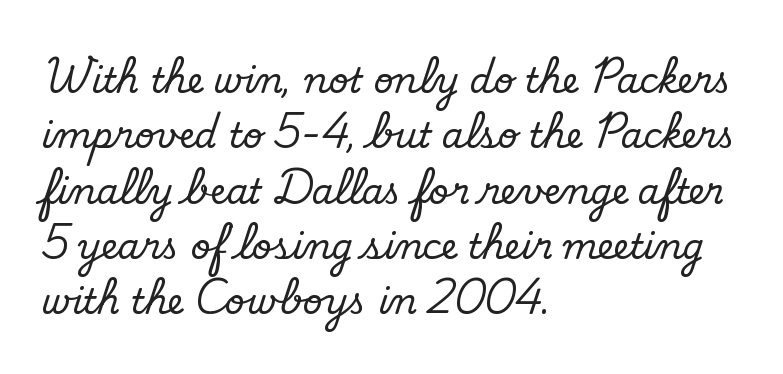
The image shows 35 px regular-weight sans-serif type; set left-aligned, normal line spacing (1.58x), normal letter spacing, not underlined; low stroke contrast and a small x-height.
